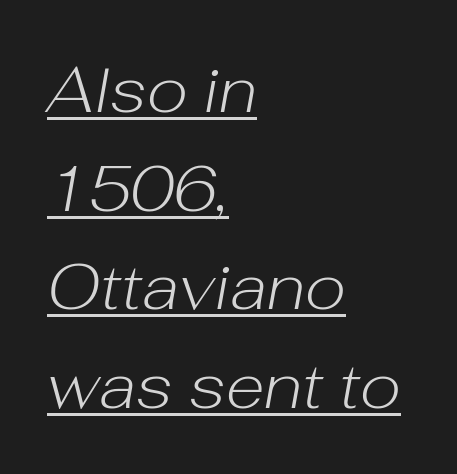
Q: Is the text bold? A: No.
Q: Is the text italic (slanted)? A: Yes, it leans right by about 10 degrees.
Q: Is the text underlined? A: Yes.
Q: How is the paragraph aligned? A: Left-aligned.
Q: Is the spacing between letters normal or unusually wide? A: Normal.
Q: Is the spacing between lines tight, normal or loose? A: Normal.
Q: Width (condensed, normal, or wide)? A: Normal.
Q: Stroke contrast? A: Low.
Q: x-height? A: Medium.
Q: Monospaced? A: No.
